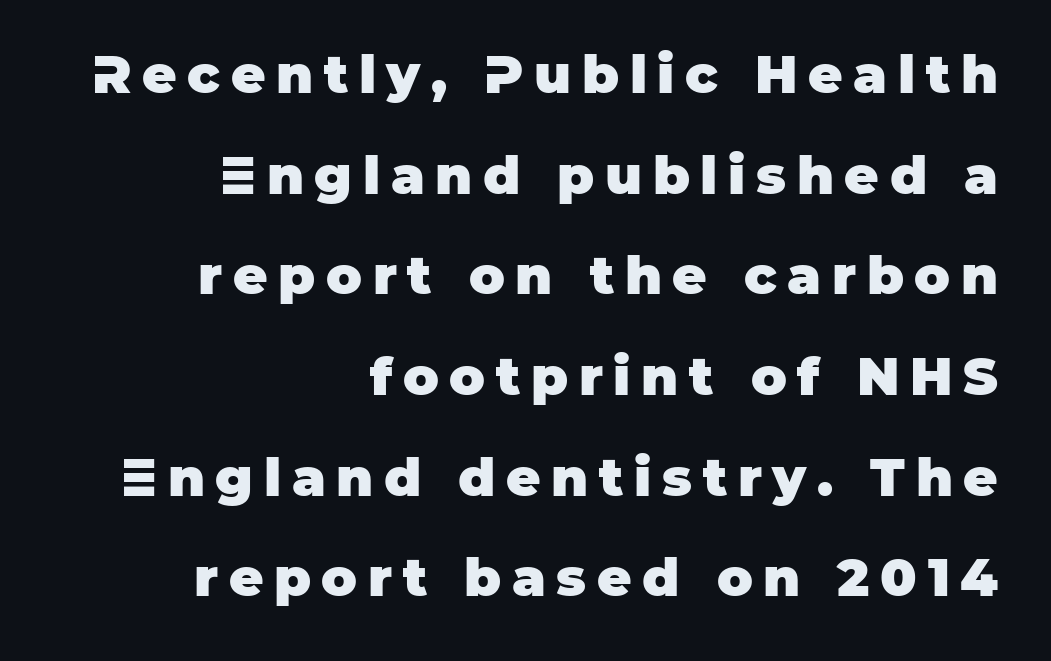
Q: Is the text bold? A: Yes.
Q: Is the text italic (slanted)? A: No, it is upright.
Q: Is the typeface a serif or a sans-serif typeface? A: Sans-serif.
Q: Is the text underlined? A: No.
Q: How is the paragraph aligned? A: Right-aligned.
Q: Is the spacing between letters normal or unusually wide? A: Unusually wide.
Q: Is the spacing between lines tight, normal or loose? A: Loose.
Q: Width (condensed, normal, or wide)? A: Normal.
Q: Stroke contrast? A: Low.
Q: x-height? A: Large.
Q: Monospaced? A: No.
